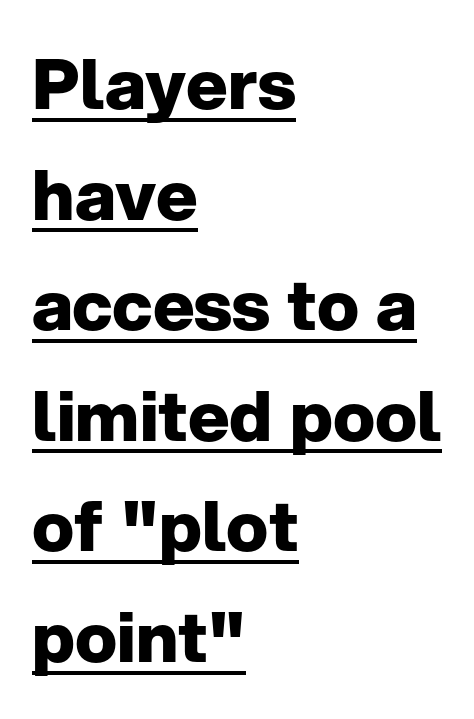
The face used here has the dense, thick strokes of a bold. A sans-serif font was chosen for this passage. Note the varied advance widths — an 'i' is clearly narrower than an 'm'. The space between consecutive lines is moderate. Tall strokes in this sample are plumb rather than angled.
